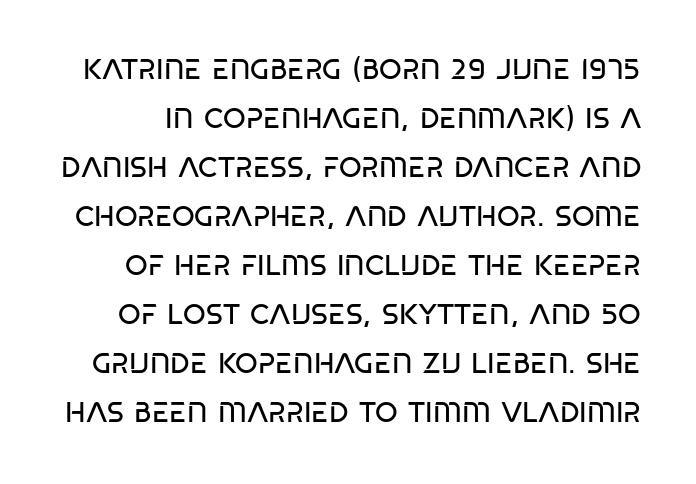
The image shows 29 px regular-weight, condensed sans-serif type, upright; set normal line spacing (1.69x), normal letter spacing, not underlined; low stroke contrast and a large x-height.
